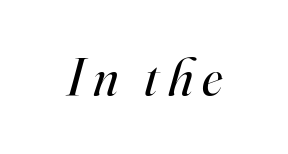
The passage shown is typed in a proportional face where columns would drift. The lettering tilts uniformly, giving the passage an italic look. Any mark beneath the type? The region is blank. The typesetting does not lean heavy: it is not bold. Unlike a clean sans, this face finishes its strokes with serifs.
